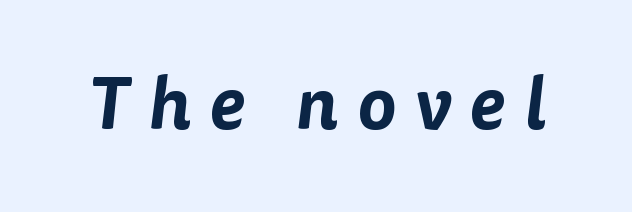
The zone under the glyphs is completely vacant. The rendering inserts visible extra space after every character. Each letter's strokes conclude bluntly, with no projecting serifs. A typesetter would call this proportional, since set widths differ per character.
